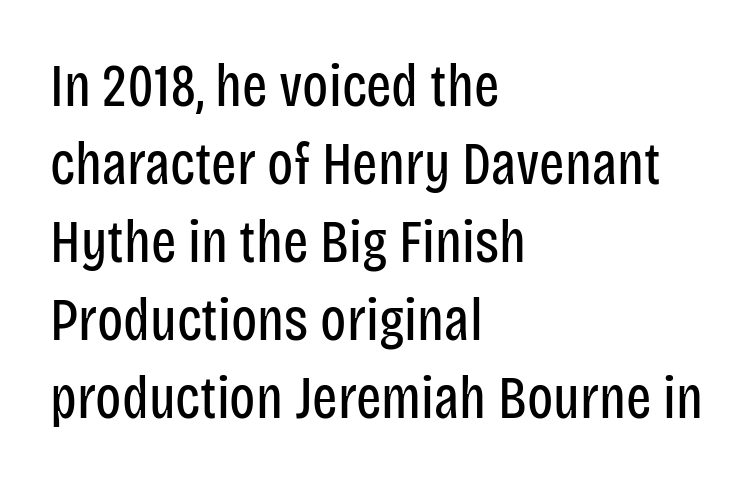
The image shows 60 px regular-weight, condensed sans-serif type, upright; set left-aligned, normal line spacing (1.3x), normal letter spacing, not underlined; low stroke contrast and a large x-height.
